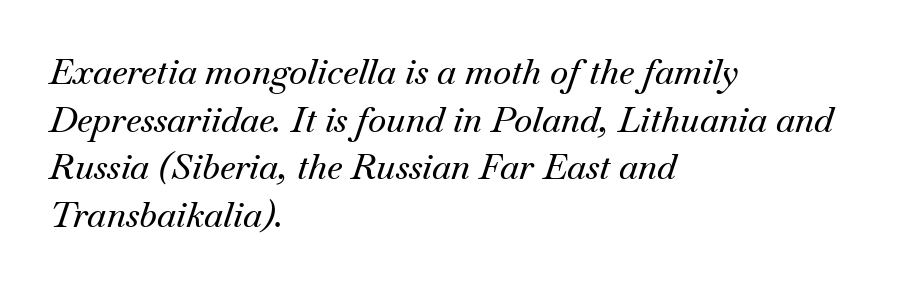
{"serif": "yes", "italic": "yes", "lean": "right", "slant_degrees": 18, "width": "normal", "stroke_contrast": "medium", "x_height": "small", "monospaced": "no", "underline": "no", "align": "left", "line_spacing": "normal", "line_spacing_ratio": 1.36, "letter_spacing": "normal", "letter_spacing_em": 0.0, "glyph_px": 35}
